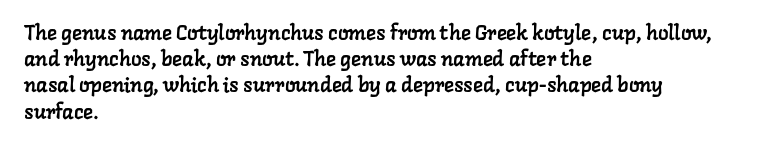
Visually the block forms a straight wall on the left and a jagged coastline on the right. Whoever set this chose a conventional vertical rhythm. The words here are not underlined. Short note: letters normally spaced.
